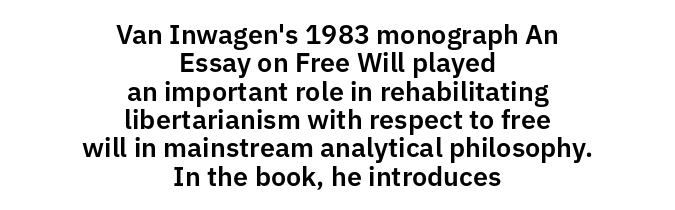
{"italic": "no", "underline": "no", "align": "center", "line_spacing": "tight", "line_spacing_ratio": 1.05, "letter_spacing": "normal", "letter_spacing_em": 0.0, "glyph_px": 27}
